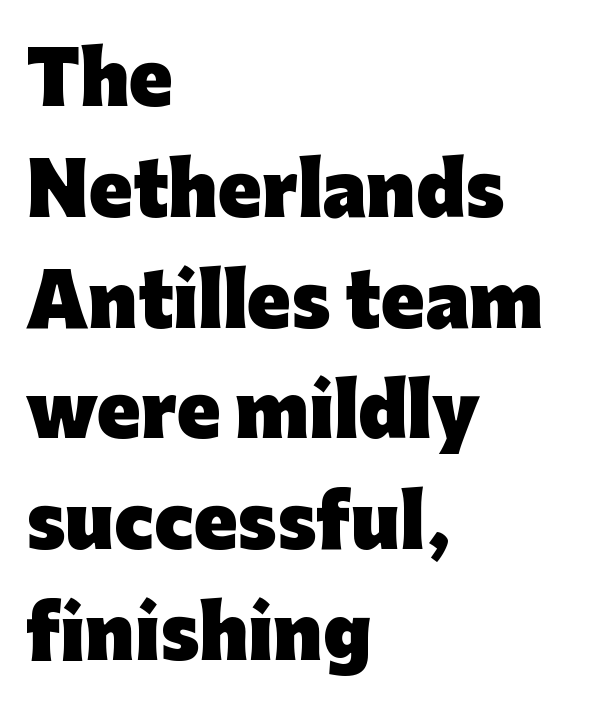
{"serif": "no", "italic": "no", "bold": "yes", "weight": "heavy", "width": "normal", "stroke_contrast": "low", "x_height": "medium", "monospaced": "no", "underline": "no", "align": "left", "line_spacing": "normal", "line_spacing_ratio": 1.56, "letter_spacing": "normal", "letter_spacing_em": 0.0, "glyph_px": 71}
